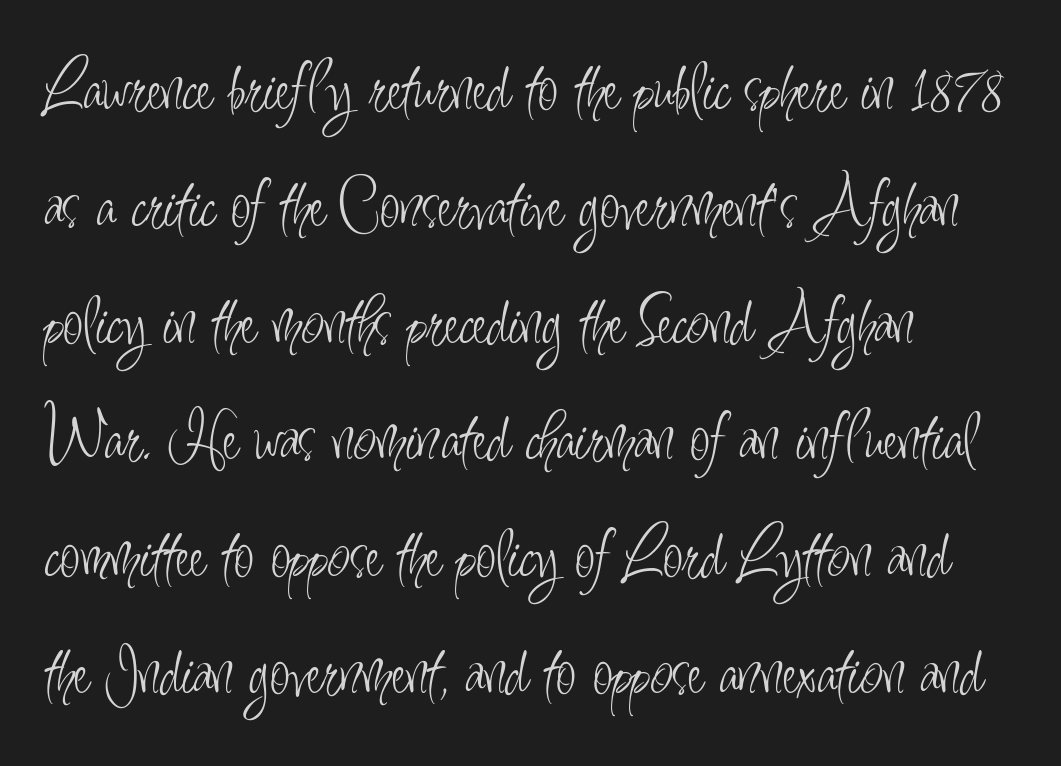
The image shows 73 px light, condensed sans-serif type; set left-aligned, normal line spacing (1.6x), normal letter spacing, not underlined; low stroke contrast and a small x-height.
